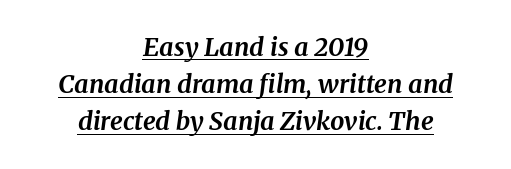
{"italic": "yes", "lean": "right", "slant_degrees": 8, "bold": "yes", "underline": "yes", "align": "center", "line_spacing": "normal", "line_spacing_ratio": 1.49, "letter_spacing": "normal", "letter_spacing_em": 0.0, "glyph_px": 25}
